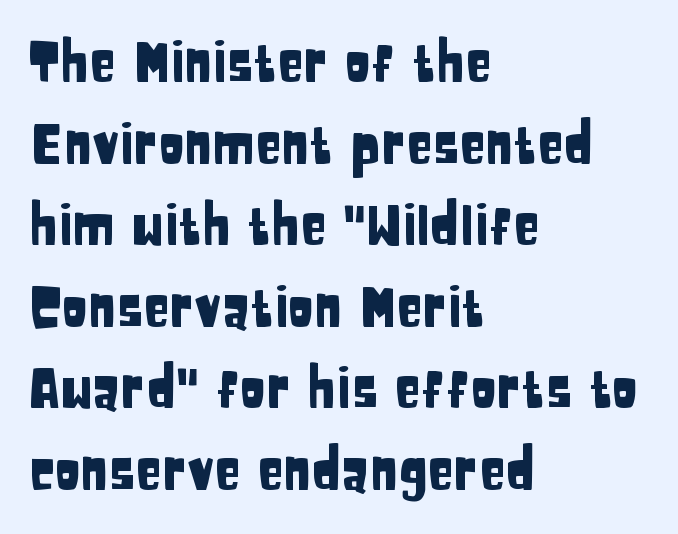
The strip under each line holds only bare page. How are the letters spaced? Ordinarily, with no added tracking. In CSS terms this would be text-align: left. A typesetter would call this proportional, since set widths differ per character. Rendered with straight, roman letterforms. In terms of letterform style, serifs are entirely absent.
